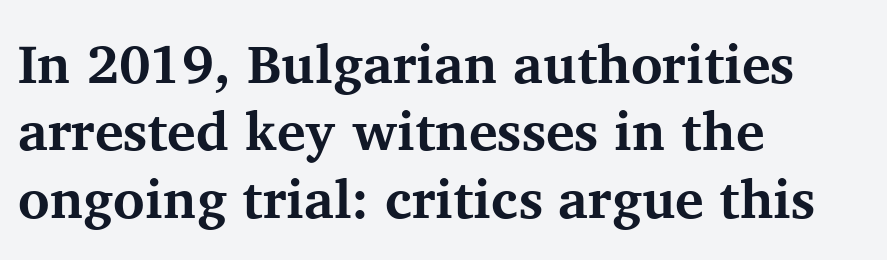
This is serif lettering, the kind often seen in printed books. Thick stems and heavy bowls — unmistakably bold. The rendering uses natural spacing where letterforms have individual widths. Look at the tracking — it's just the regular setting, nothing added.
